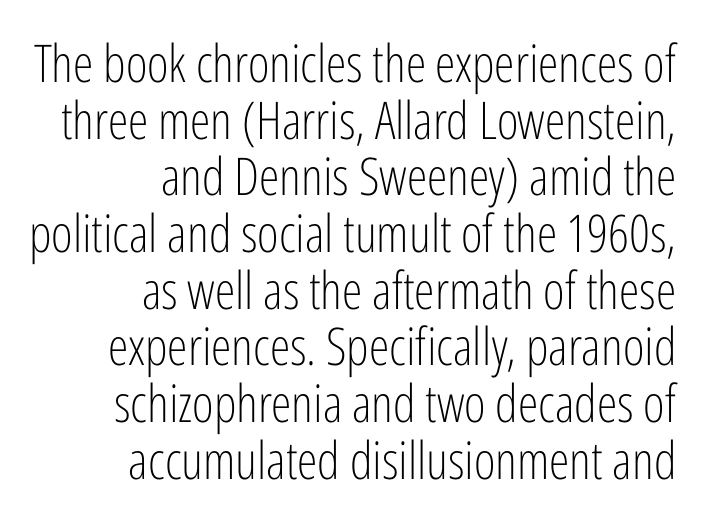
Descenders are the only things crossing below the line. Line endings align vertically; line beginnings do not. Compared with typical body copy, the letter spacing here is the same. The text was rendered using a sans face with plain stroke endings.
